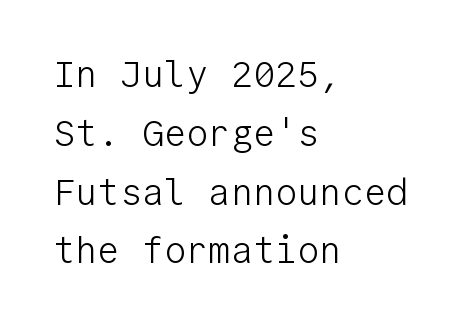
Q: Is the text bold? A: No.
Q: Is the text italic (slanted)? A: No, it is upright.
Q: Is the typeface a serif or a sans-serif typeface? A: Sans-serif.
Q: Is the text underlined? A: No.
Q: How is the paragraph aligned? A: Left-aligned.
Q: Is the spacing between letters normal or unusually wide? A: Normal.
Q: Is the spacing between lines tight, normal or loose? A: Normal.
Q: Width (condensed, normal, or wide)? A: Normal.
Q: Stroke contrast? A: Low.
Q: x-height? A: Medium.
Q: Monospaced? A: Yes.
